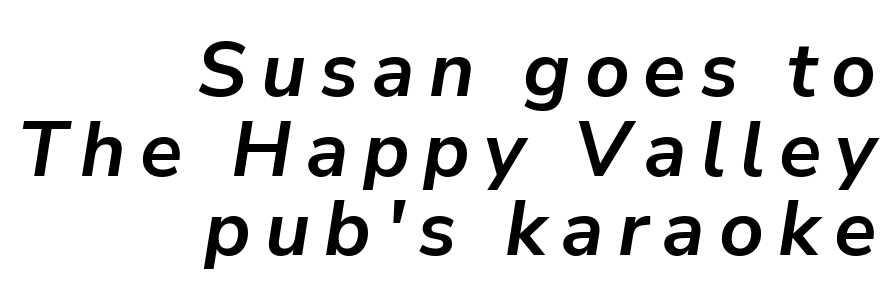
{"italic": "yes", "lean": "right", "slant_degrees": 9, "bold": "yes", "weight": "semibold", "width": "normal", "stroke_contrast": "low", "x_height": "medium", "monospaced": "no", "underline": "no", "align": "right", "line_spacing": "tight", "line_spacing_ratio": 1.02, "glyph_px": 78}
